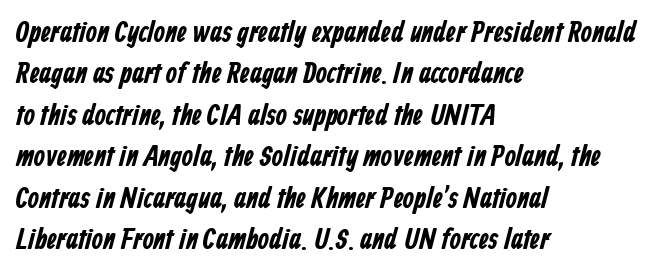
Q: Is the text bold? A: Yes.
Q: Is the typeface a serif or a sans-serif typeface? A: Sans-serif.
Q: Is the text underlined? A: No.
Q: How is the paragraph aligned? A: Left-aligned.
Q: Is the spacing between letters normal or unusually wide? A: Normal.
Q: Is the spacing between lines tight, normal or loose? A: Normal.
Q: Width (condensed, normal, or wide)? A: Condensed.
Q: Stroke contrast? A: Low.
Q: x-height? A: Medium.
Q: Monospaced? A: No.
